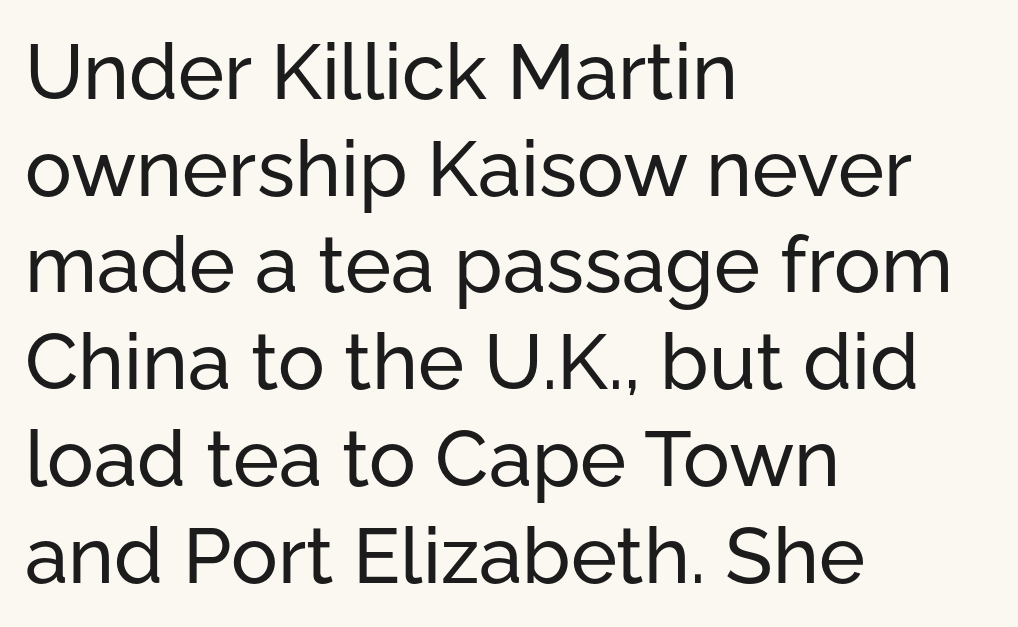
Each letter keeps its own natural width here, so spacing adapts to shape. The face used here is rendered with its standard letterfit. Horizontal alignment here is leftward, the default for most running prose. The passage shown is not underscored anywhere.
